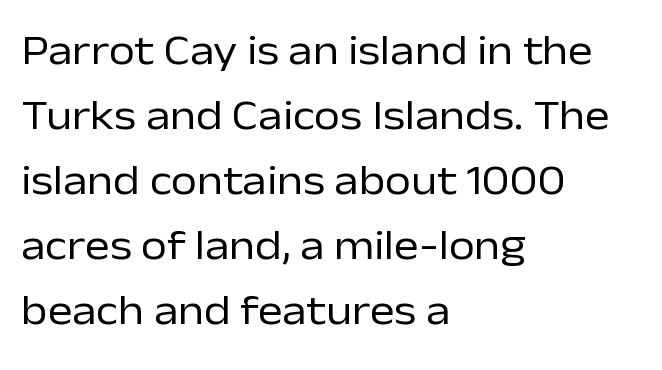
{"serif": "no", "italic": "no", "bold": "no", "weight": "regular", "width": "normal", "stroke_contrast": "low", "x_height": "medium", "monospaced": "no", "underline": "no", "align": "left", "line_spacing": "normal", "line_spacing_ratio": 1.55, "letter_spacing": "normal", "letter_spacing_em": 0.0, "glyph_px": 42}
